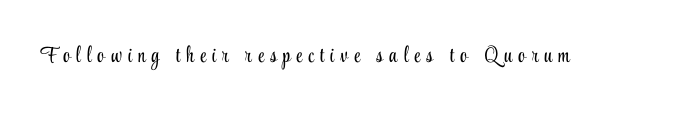
Short note: letters widely spaced. The words here are not underlined. Weight: not bold — regular or lighter.
